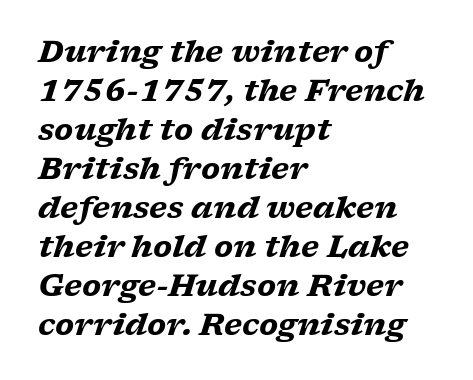
Q: Is the text bold? A: Yes.
Q: Is the text italic (slanted)? A: Yes, it leans right by about 17 degrees.
Q: Is the typeface a serif or a sans-serif typeface? A: Serif.
Q: Is the text underlined? A: No.
Q: How is the paragraph aligned? A: Left-aligned.
Q: Is the spacing between letters normal or unusually wide? A: Normal.
Q: Is the spacing between lines tight, normal or loose? A: Normal.
Q: Width (condensed, normal, or wide)? A: Wide.
Q: Stroke contrast? A: Low.
Q: x-height? A: Medium.
Q: Monospaced? A: No.
